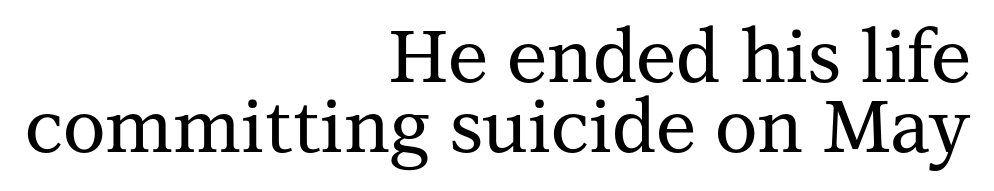
Q: Is the text italic (slanted)? A: No, it is upright.
Q: Is the typeface a serif or a sans-serif typeface? A: Serif.
Q: Is the text underlined? A: No.
Q: How is the paragraph aligned? A: Right-aligned.
Q: Is the spacing between letters normal or unusually wide? A: Normal.
Q: Is the spacing between lines tight, normal or loose? A: Tight.
Q: Width (condensed, normal, or wide)? A: Normal.
Q: Stroke contrast? A: Medium.
Q: x-height? A: Medium.
Q: Monospaced? A: No.
